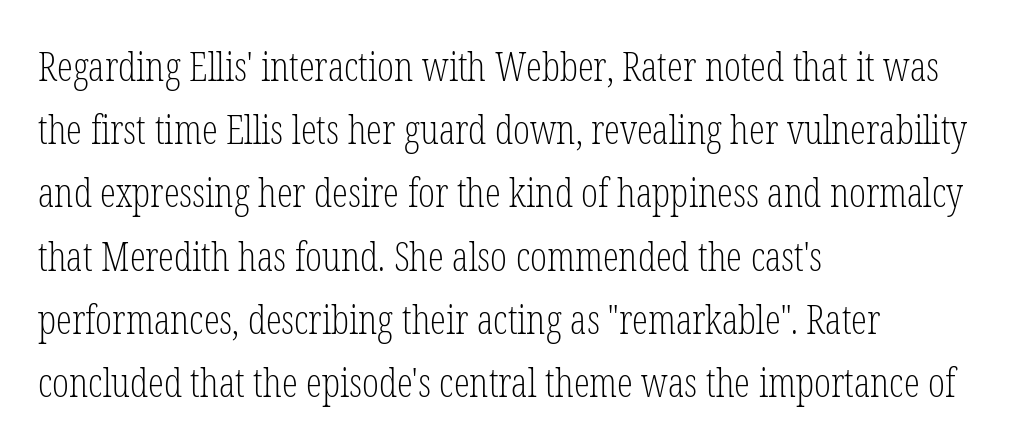
The letters sit at their default tracking, neither squeezed nor spread. Vertical strokes here are truly vertical. Here the designer chose a conventional face with non-uniform glyph widths. In terms of letterform style, serifs are clearly present. A typesetter would call this leading conventional body-copy spacing. The rag falls on the right side of this text block.
